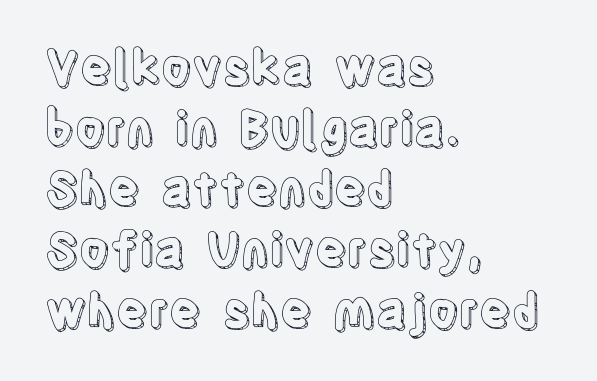
The image shows 47 px condensed type, upright; set left-aligned, normal line spacing (1.29x), normal letter spacing, not underlined; a large x-height.
